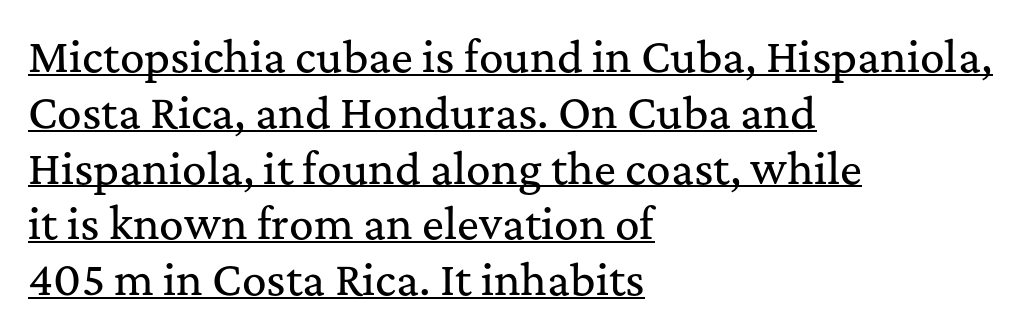
Q: Is the text italic (slanted)? A: No, it is upright.
Q: Is the typeface a serif or a sans-serif typeface? A: Serif.
Q: Is the text underlined? A: Yes.
Q: How is the paragraph aligned? A: Left-aligned.
Q: Is the spacing between letters normal or unusually wide? A: Normal.
Q: Is the spacing between lines tight, normal or loose? A: Normal.
Q: Width (condensed, normal, or wide)? A: Normal.
Q: Stroke contrast? A: Medium.
Q: x-height? A: Medium.
Q: Monospaced? A: No.
